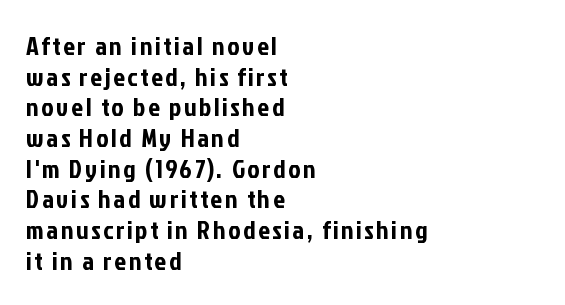
Q: Is the text italic (slanted)? A: No, it is upright.
Q: Is the text underlined? A: No.
Q: How is the paragraph aligned? A: Left-aligned.
